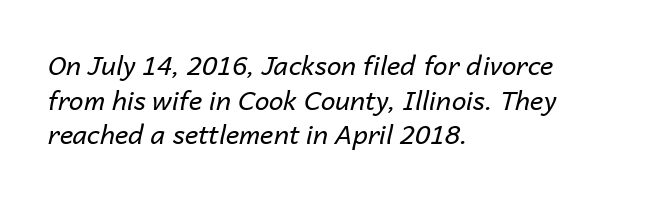
{"italic": "yes", "lean": "right", "slant_degrees": 14, "bold": "no", "underline": "no", "align": "left", "line_spacing": "normal", "line_spacing_ratio": 1.33, "letter_spacing": "normal", "letter_spacing_em": 0.0, "glyph_px": 26}
